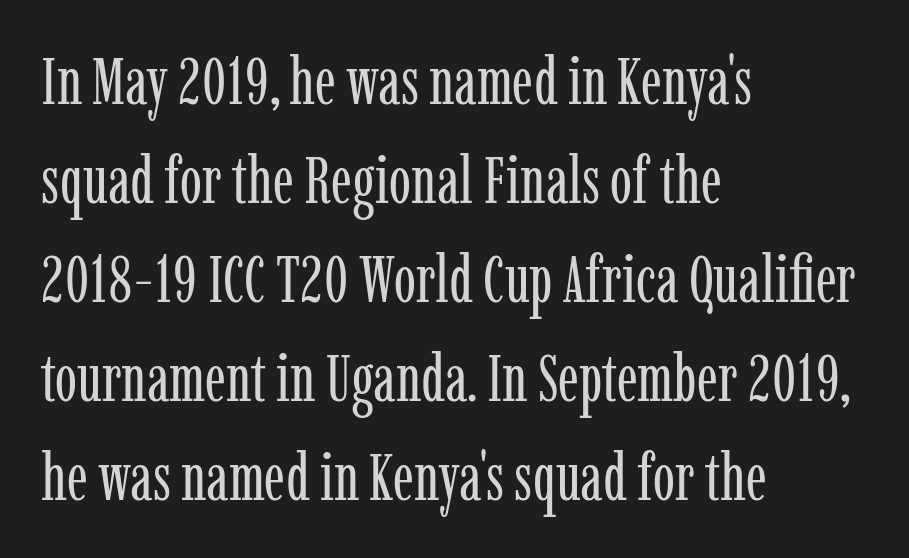
The image shows 66 px regular-weight, condensed serif type, upright; set left-aligned, normal line spacing (1.5x), normal letter spacing, not underlined; low stroke contrast and a medium x-height.
